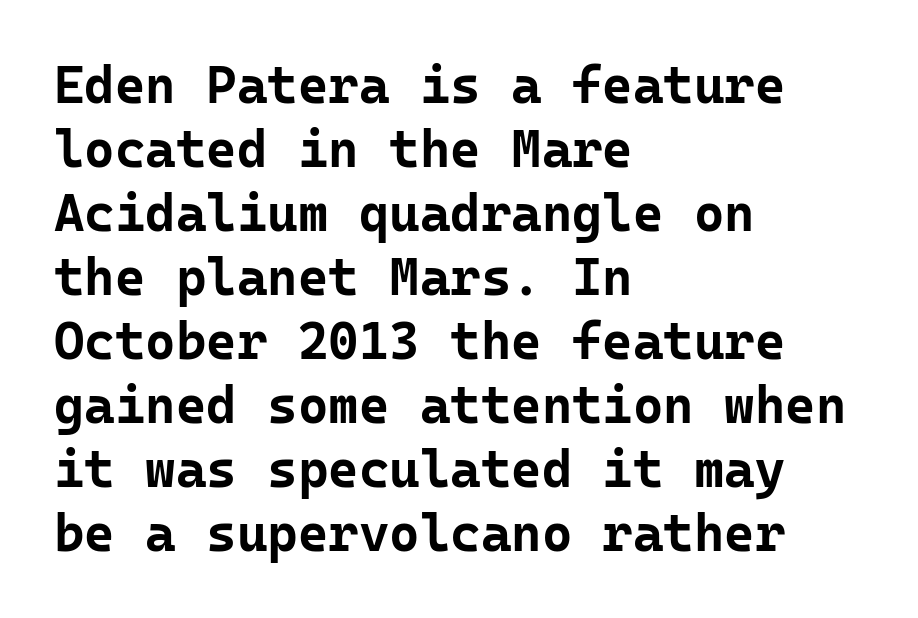
The image shows 52 px bold sans-serif type, upright, monospaced; set left-aligned, line spacing 1.23x, normal letter spacing, not underlined; low stroke contrast and a medium x-height.
